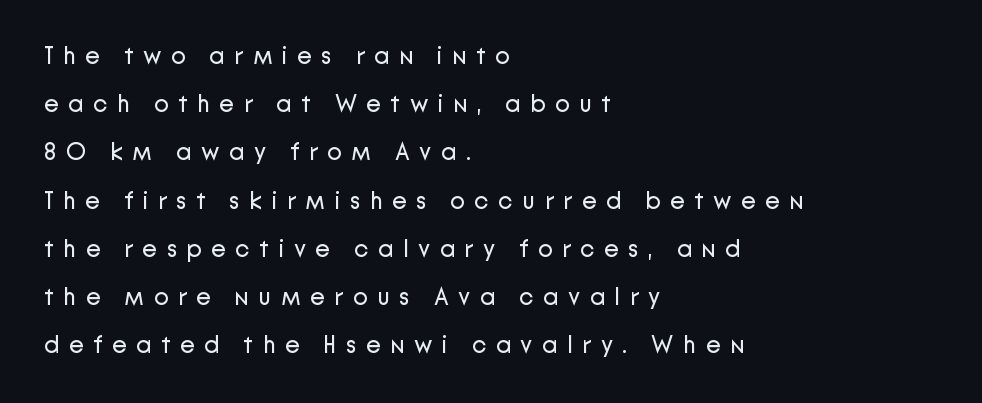
Check under the words: just untouched page. A light-to-regular cut is what we see here. Which margin do the lines hug? The left one — the right edge is uneven. Is there much room between lines? Yes — plenty of vertical air separates them.
